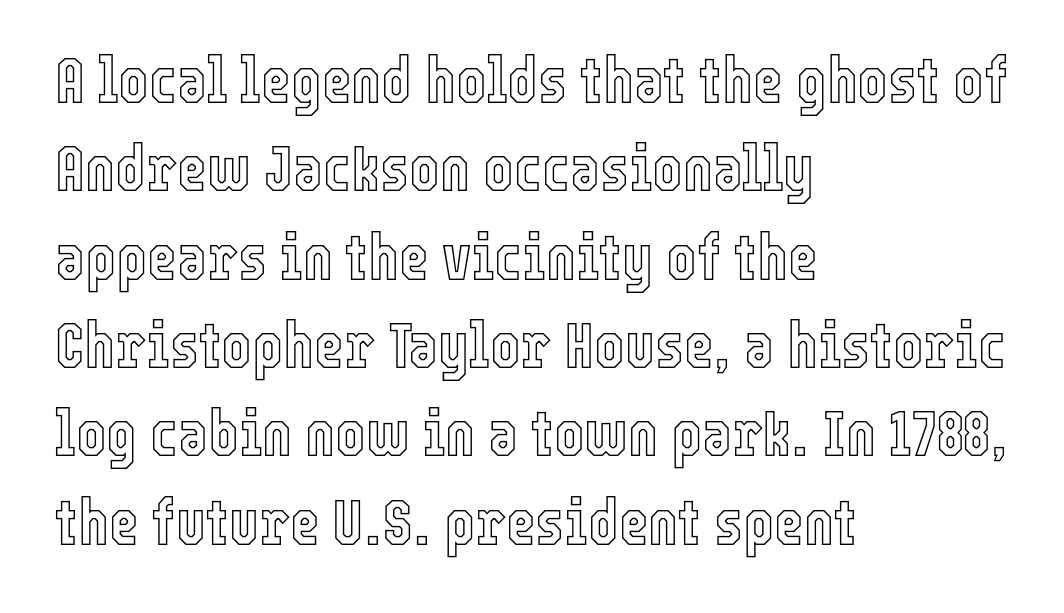
The image shows 64 px condensed type, upright; set left-aligned, normal line spacing (1.38x), normal letter spacing, not underlined; a medium x-height.
